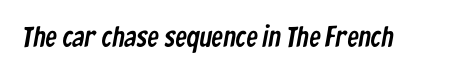
Letter spacing: default. Regarding serifs, this sample does without them. The letters advance in unequal steps, a hallmark of proportional type. Lines of text with bare space underneath.
